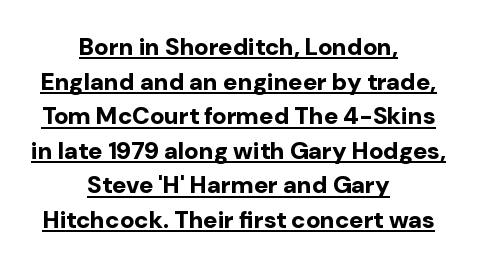
{"italic": "no", "bold": "yes", "underline": "yes", "align": "center", "line_spacing": "normal", "line_spacing_ratio": 1.44, "letter_spacing": "normal", "letter_spacing_em": 0.0, "glyph_px": 24}
